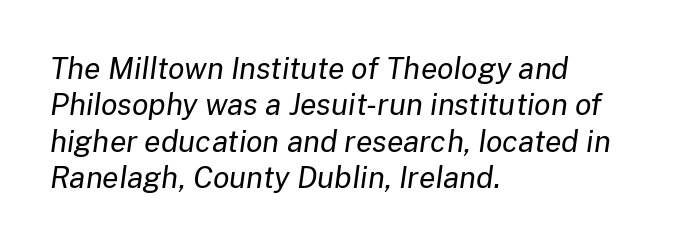
Q: Is the text bold? A: No.
Q: Is the text italic (slanted)? A: Yes, it leans right by about 8 degrees.
Q: Is the text underlined? A: No.
Q: How is the paragraph aligned? A: Left-aligned.
Q: Is the spacing between letters normal or unusually wide? A: Normal.
Q: Width (condensed, normal, or wide)? A: Normal.
Q: Stroke contrast? A: Low.
Q: x-height? A: Medium.
Q: Monospaced? A: No.
